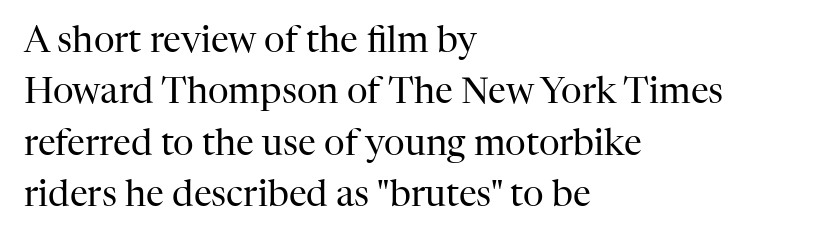
The image shows 36 px regular-weight serif type, upright; set left-aligned, normal line spacing (1.43x), normal letter spacing, not underlined; high stroke contrast and a medium x-height.
